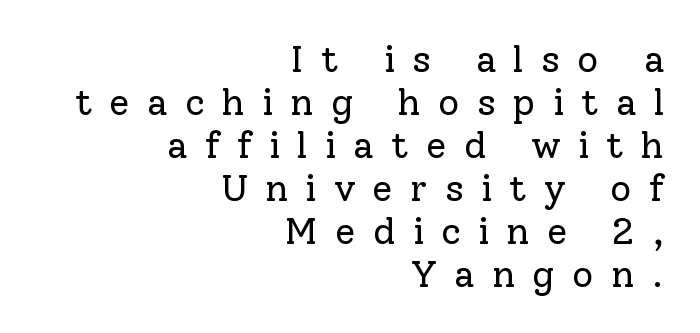
The font is comparable to plain body text, perhaps lighter. Glyph-to-glyph distance is far greater than everyday printed text. Is this a fixed-width face? No — the glyphs have proportional, varying widths. Does the type have serifs? Yes, each stem ends in a small foot. The setting favours the right margin, as signatures and pull-quotes sometimes do.
